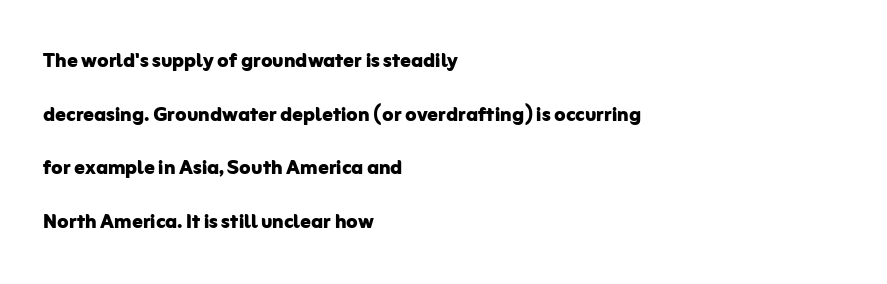
{"italic": "no", "bold": "yes", "underline": "no", "align": "left", "line_spacing": "loose", "line_spacing_ratio": 2.06, "letter_spacing": "normal", "letter_spacing_em": 0.0, "glyph_px": 26}
